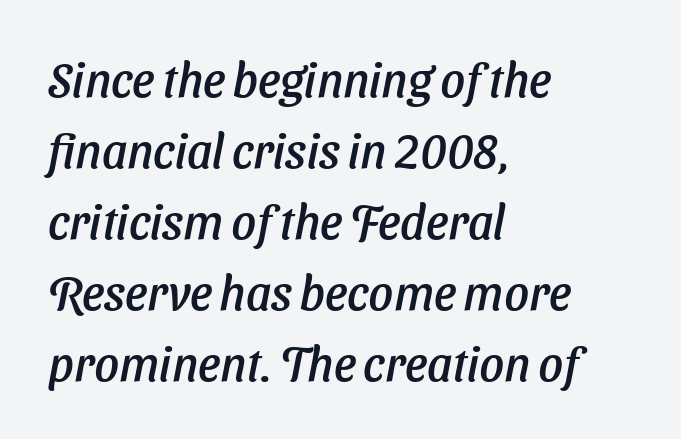
In terms of letterspacing, this is plain default setting. This rendering uses left alignment, leaving the right contour irregular. Looking at the ascenders, they clearly lean. The vertical gap from one line to the next is medium.
